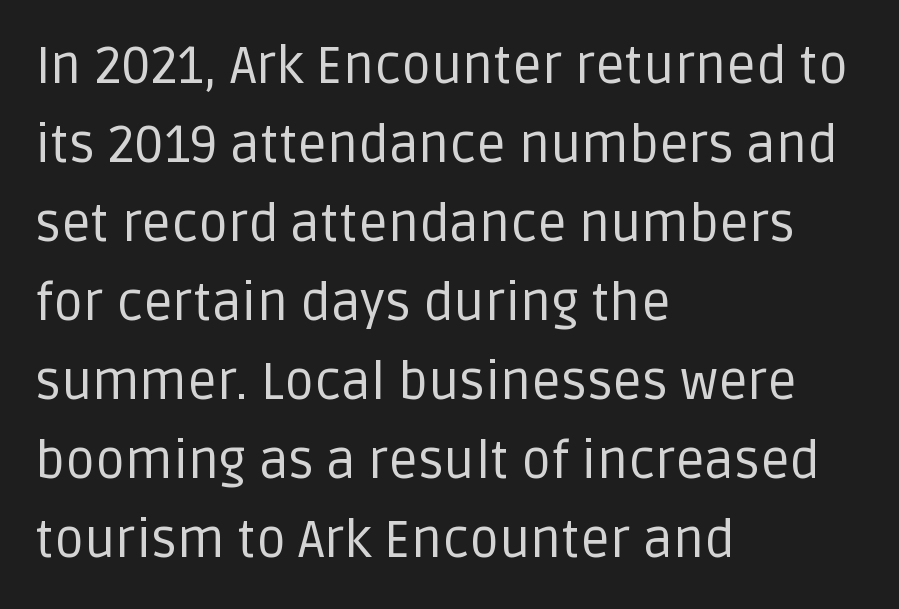
The image shows 52 px regular-weight sans-serif type, upright; set left-aligned, normal line spacing (1.52x), normal letter spacing, not underlined; low stroke contrast and a large x-height.
